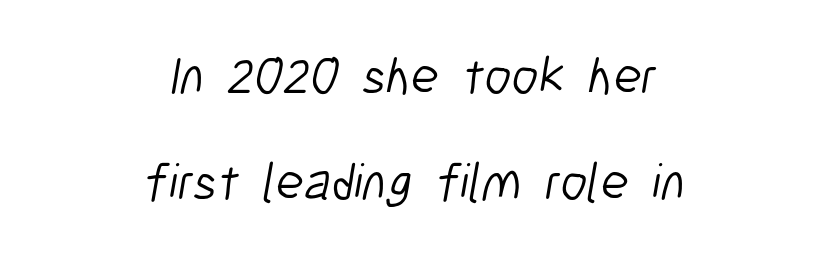
The image shows 52 px light, condensed sans-serif type; set centered, loose line spacing (2.03x), normal letter spacing, not underlined; low stroke contrast and a medium x-height.
